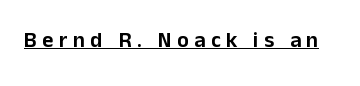
The rendered words wear a rule along their underside. Posture: upright roman. Students, note that the glyphs here are deliberately spaced far apart.
